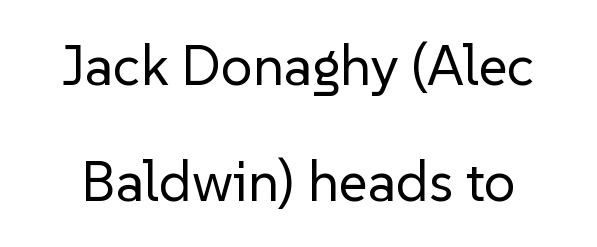
The line texture is even and compact thanks to regular tracking. Descenders are the only things crossing below the line. The letters stand upright; this is a roman face. The face looks like a standard text weight, possibly lighter. Spacing verdict: proportional, widths tailored to each character. This block would shrink considerably if given ordinary leading; it's expanded now.
